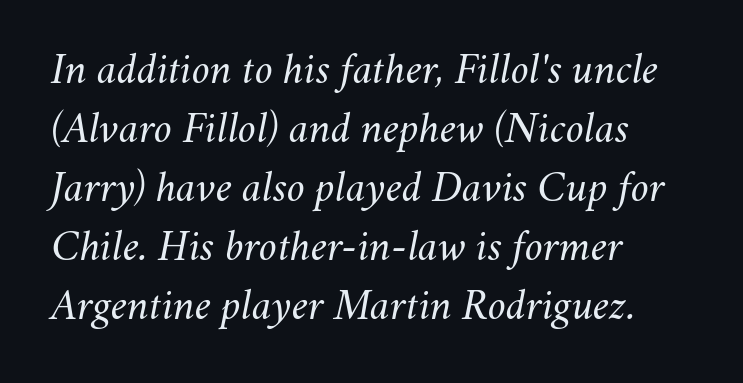
Q: Is the text bold? A: No.
Q: Is the text italic (slanted)? A: Yes, it leans right by about 11 degrees.
Q: Is the text underlined? A: No.
Q: How is the paragraph aligned? A: Left-aligned.
Q: Is the spacing between letters normal or unusually wide? A: Normal.
Q: Is the spacing between lines tight, normal or loose? A: Normal.
Q: Width (condensed, normal, or wide)? A: Normal.
Q: Stroke contrast? A: Medium.
Q: x-height? A: Small.
Q: Monospaced? A: No.
